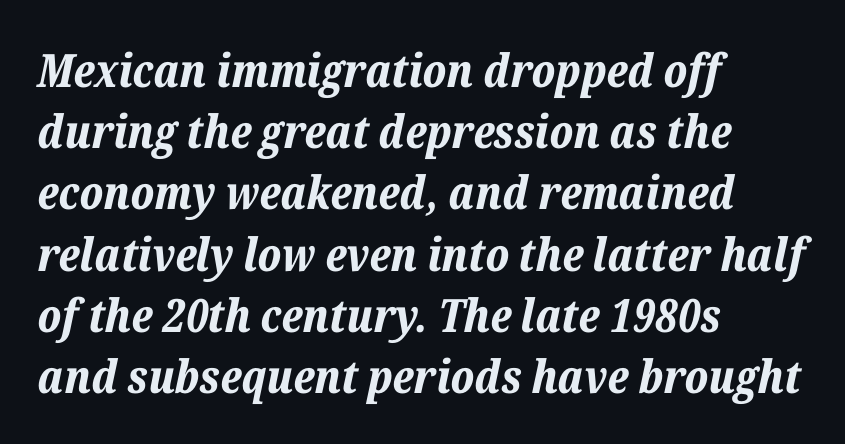
Q: Is the text bold? A: Yes.
Q: Is the text italic (slanted)? A: Yes, it leans right by about 12 degrees.
Q: Is the text underlined? A: No.
Q: How is the paragraph aligned? A: Left-aligned.
Q: Is the spacing between letters normal or unusually wide? A: Normal.
Q: Is the spacing between lines tight, normal or loose? A: Normal.
Q: Width (condensed, normal, or wide)? A: Normal.
Q: Stroke contrast? A: Low.
Q: x-height? A: Medium.
Q: Monospaced? A: No.
